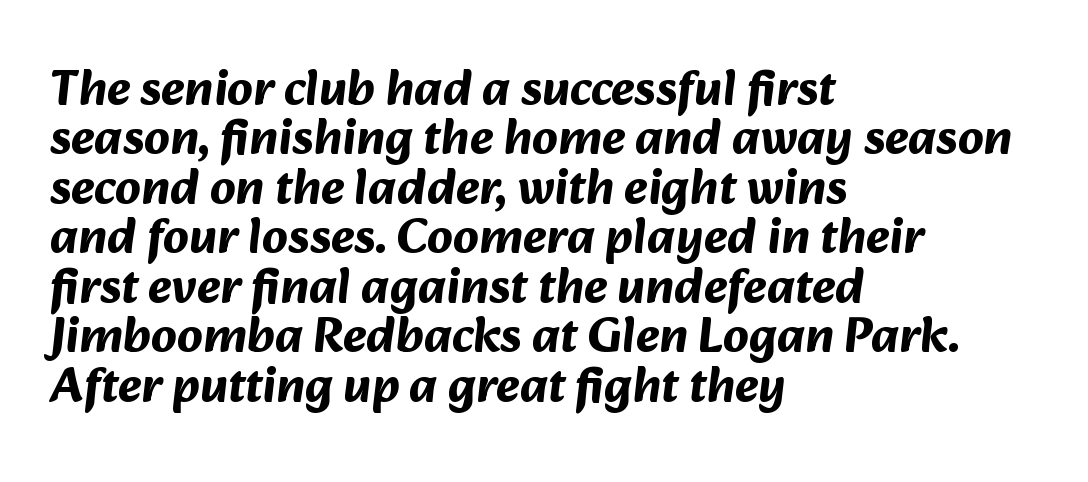
The image shows 50 px bold sans-serif type; set left-aligned, tight line spacing (0.99x), normal letter spacing, not underlined; medium stroke contrast and a medium x-height.
